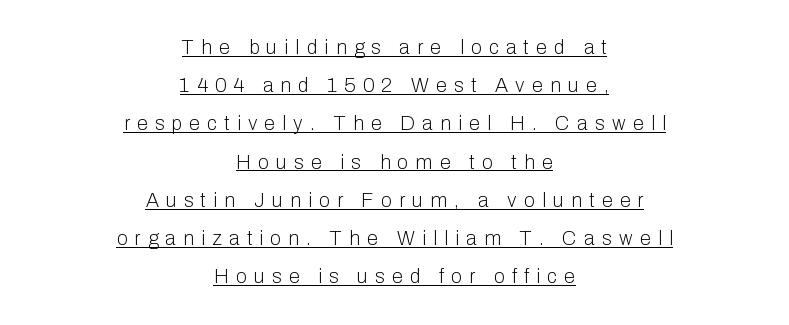
{"italic": "no", "bold": "no", "underline": "yes", "align": "center", "line_spacing": "loose", "line_spacing_ratio": 1.91, "letter_spacing": "wide", "letter_spacing_em": 0.36, "glyph_px": 20}
